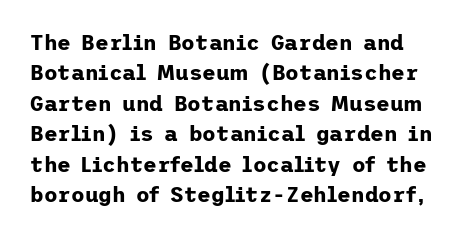
The image shows 21 px bold type, upright; set normal line spacing (1.45x), normal letter spacing, not underlined.
